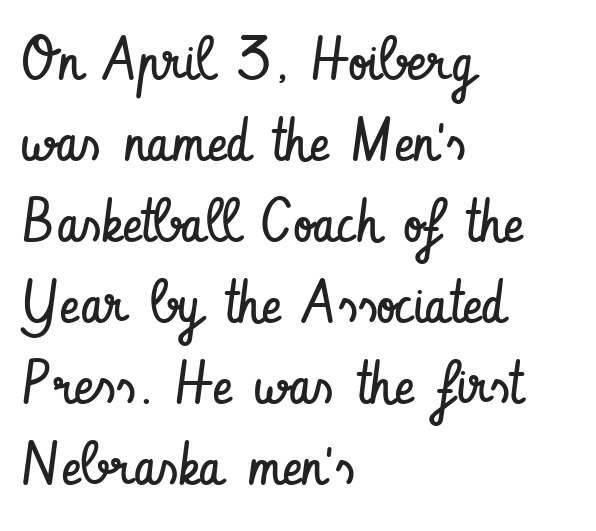
{"serif": "no", "italic": "no", "bold": "no", "weight": "regular", "width": "condensed", "stroke_contrast": "low", "x_height": "small", "monospaced": "no", "underline": "no", "align": "left", "line_spacing": "normal", "line_spacing_ratio": 1.35, "letter_spacing": "normal", "letter_spacing_em": 0.0, "glyph_px": 60}
